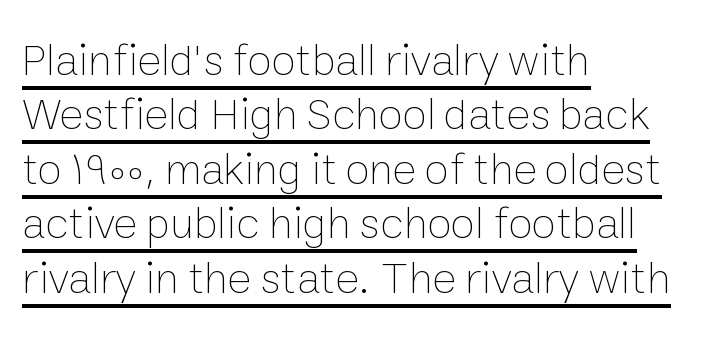
The image shows 45 px thin type, upright; set left-aligned, line spacing 1.21x, normal letter spacing, underlined; low stroke contrast and a medium x-height.
